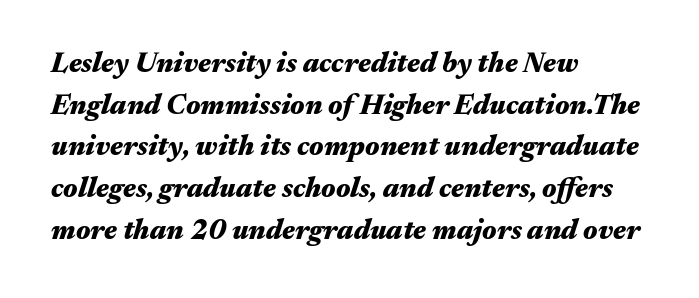
Visually the block forms a straight wall on the left and a jagged coastline on the right. This sample uses an oblique cut, with every glyph tilted off the vertical. Note the varied advance widths — an 'i' is clearly narrower than an 'm'. Line spacing here is normal. This rendering features lettering with no underline.
